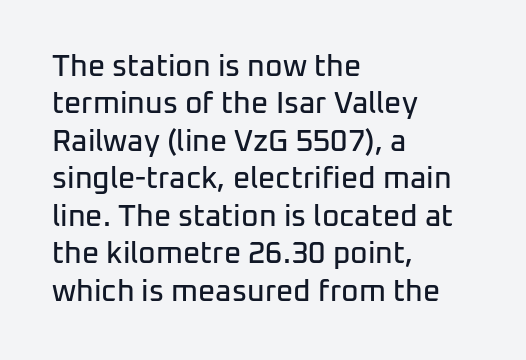
Q: Is the text italic (slanted)? A: No, it is upright.
Q: Is the typeface a serif or a sans-serif typeface? A: Sans-serif.
Q: Is the text underlined? A: No.
Q: How is the paragraph aligned? A: Left-aligned.
Q: Is the spacing between letters normal or unusually wide? A: Normal.
Q: Is the spacing between lines tight, normal or loose? A: Normal.
Q: Width (condensed, normal, or wide)? A: Normal.
Q: Stroke contrast? A: Low.
Q: x-height? A: Medium.
Q: Monospaced? A: No.
